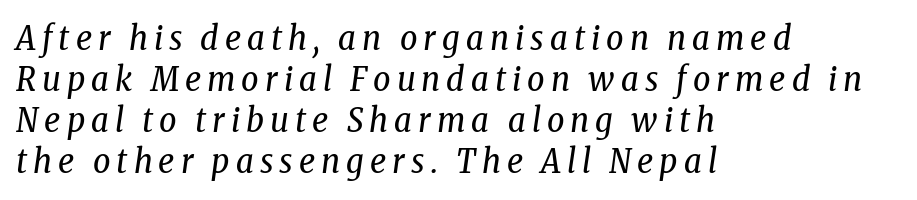
The image shows 34 px regular-weight, condensed serif type, italic (leaning right); set left-aligned, line spacing 1.21x, not underlined; low stroke contrast and a medium x-height.
